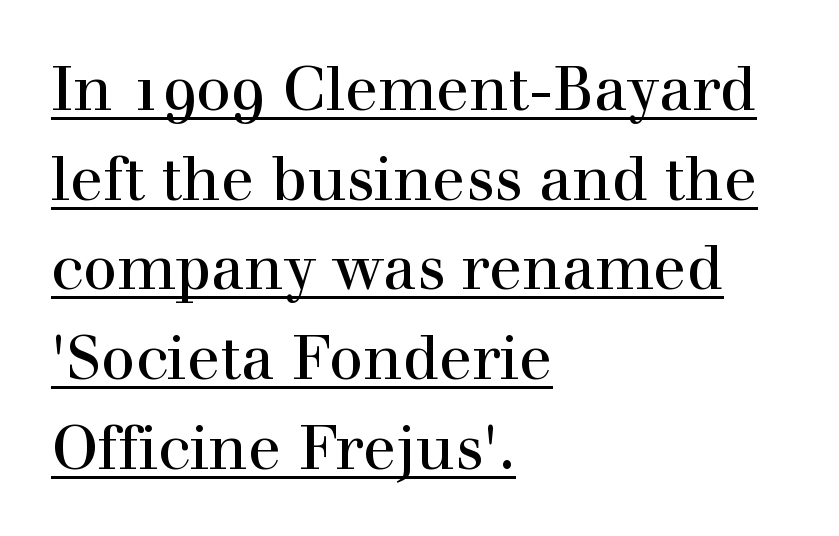
The image shows 61 px serif type, upright; set left-aligned, normal line spacing (1.47x), normal letter spacing, underlined; a medium x-height.
